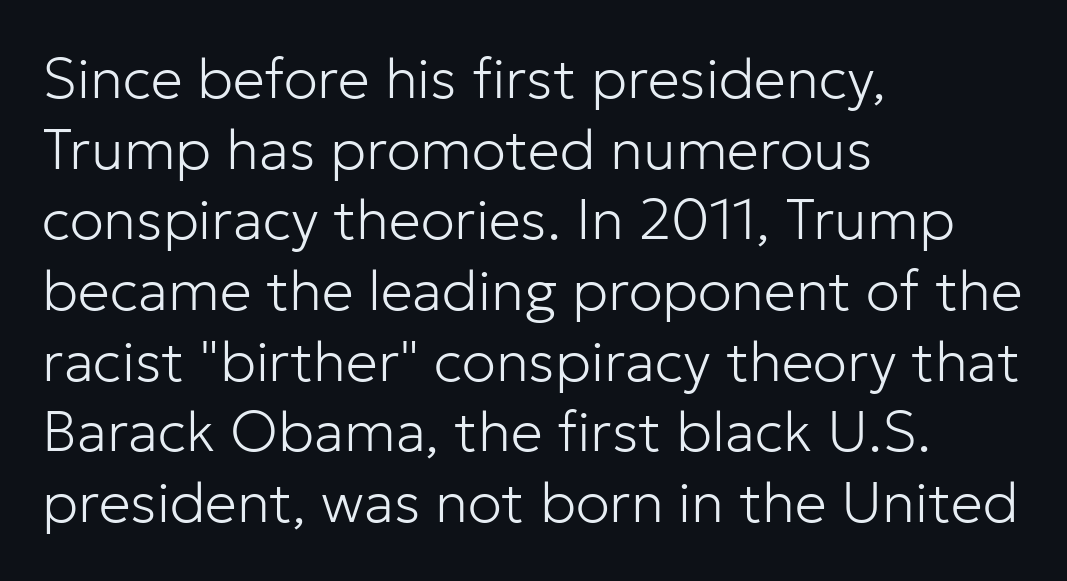
The image shows 57 px light sans-serif type, upright; set left-aligned, line spacing 1.24x, normal letter spacing, not underlined; low stroke contrast and a medium x-height.
